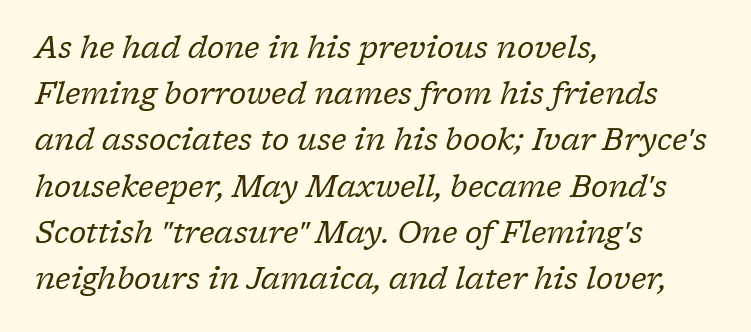
Q: Is the text bold? A: No.
Q: Is the text italic (slanted)? A: Yes, it leans right by about 17 degrees.
Q: Is the typeface a serif or a sans-serif typeface? A: Serif.
Q: Is the text underlined? A: No.
Q: How is the paragraph aligned? A: Left-aligned.
Q: Is the spacing between letters normal or unusually wide? A: Normal.
Q: Is the spacing between lines tight, normal or loose? A: Normal.
Q: Width (condensed, normal, or wide)? A: Normal.
Q: Stroke contrast? A: Low.
Q: x-height? A: Medium.
Q: Monospaced? A: No.
